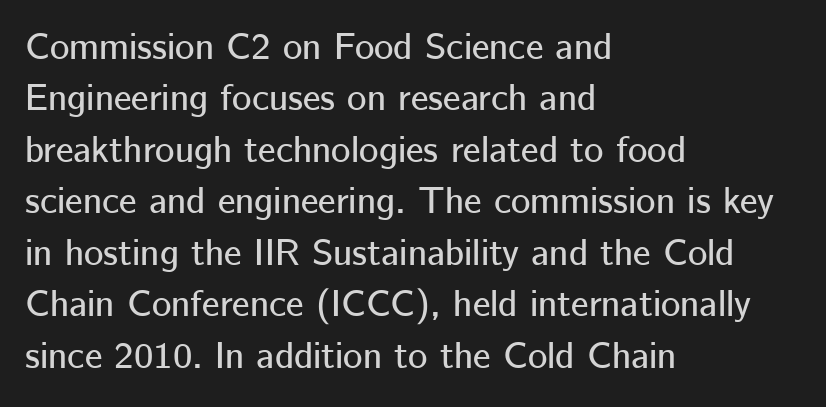
Q: Is the text italic (slanted)? A: No, it is upright.
Q: Is the typeface a serif or a sans-serif typeface? A: Sans-serif.
Q: Is the text underlined? A: No.
Q: How is the paragraph aligned? A: Left-aligned.
Q: Is the spacing between letters normal or unusually wide? A: Normal.
Q: Is the spacing between lines tight, normal or loose? A: Normal.
Q: Width (condensed, normal, or wide)? A: Normal.
Q: Stroke contrast? A: Low.
Q: x-height? A: Medium.
Q: Monospaced? A: No.
